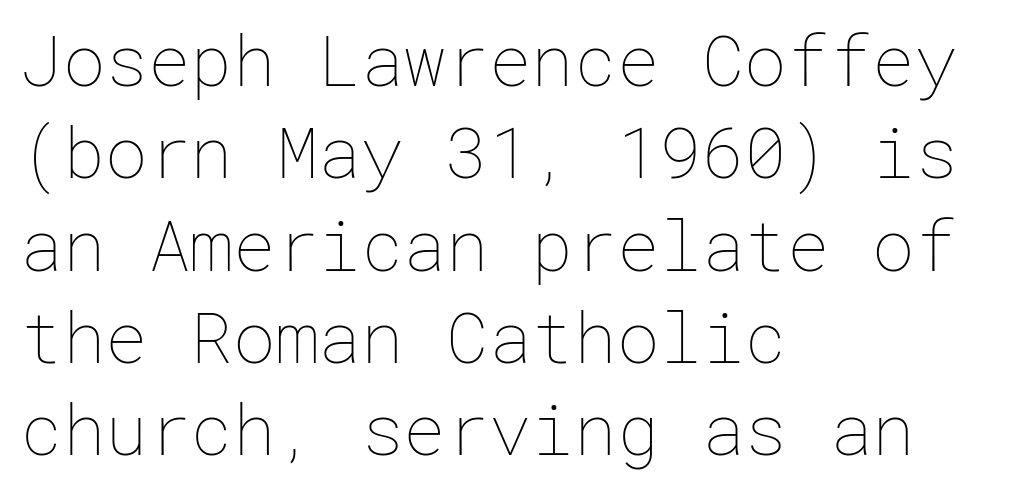
The image shows 71 px thin type, upright; set left-aligned, normal line spacing (1.3x), normal letter spacing, not underlined; low stroke contrast and a medium x-height.
